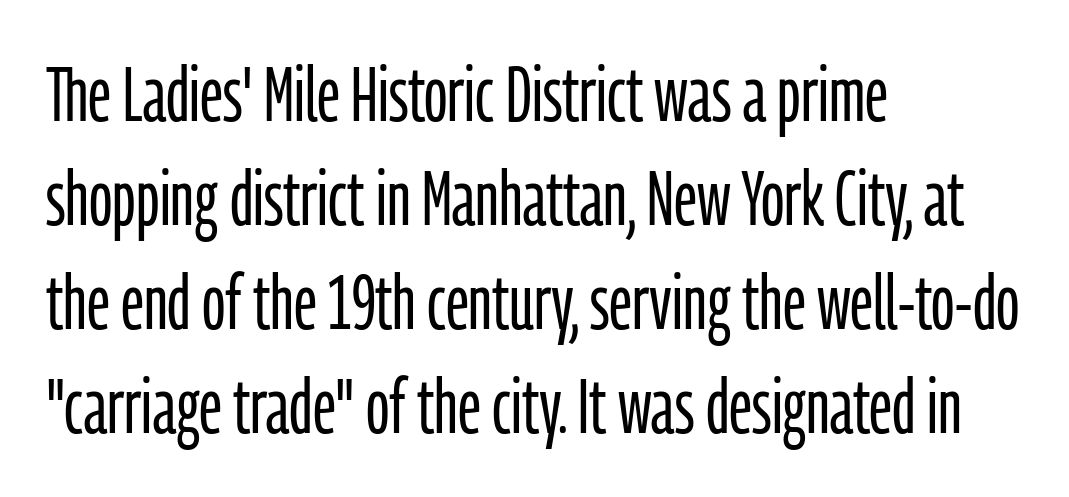
The words here are not underlined. These lines are rendered in a variable-pitch font. Is the block centered? No — it sits flush against the left margin. The face looks like a standard text weight, possibly lighter. Regarding leading, the lines here are spaced in the standard way. When letters stand straight like this, we call the style roman or upright.
